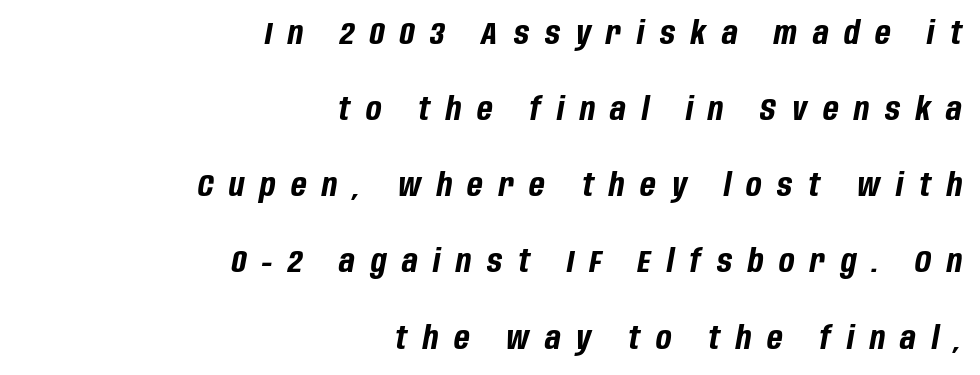
Q: Is the text bold? A: Yes.
Q: Is the text italic (slanted)? A: Yes, it leans right by about 10 degrees.
Q: Is the text underlined? A: No.
Q: How is the paragraph aligned? A: Right-aligned.
Q: Is the spacing between letters normal or unusually wide? A: Unusually wide.
Q: Is the spacing between lines tight, normal or loose? A: Loose.
Q: Width (condensed, normal, or wide)? A: Condensed.
Q: Stroke contrast? A: Low.
Q: x-height? A: Large.
Q: Monospaced? A: No.
